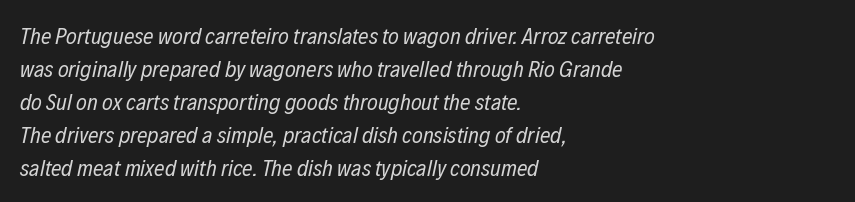
Q: Is the text bold? A: No.
Q: Is the text italic (slanted)? A: Yes, it leans right by about 12 degrees.
Q: Is the text underlined? A: No.
Q: How is the paragraph aligned? A: Left-aligned.
Q: Is the spacing between letters normal or unusually wide? A: Normal.
Q: Is the spacing between lines tight, normal or loose? A: Normal.
